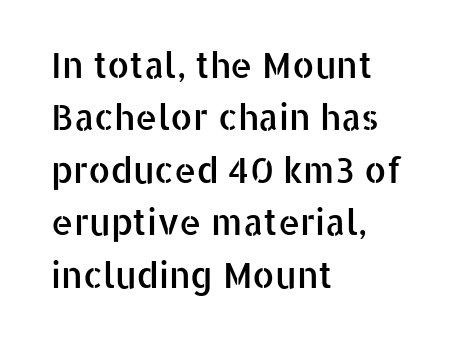
{"serif": "no", "italic": "no", "width": "normal", "stroke_contrast": "low", "x_height": "medium", "monospaced": "no", "underline": "no", "align": "left", "line_spacing": "normal", "line_spacing_ratio": 1.5, "letter_spacing": "normal", "letter_spacing_em": 0.0, "glyph_px": 35}
